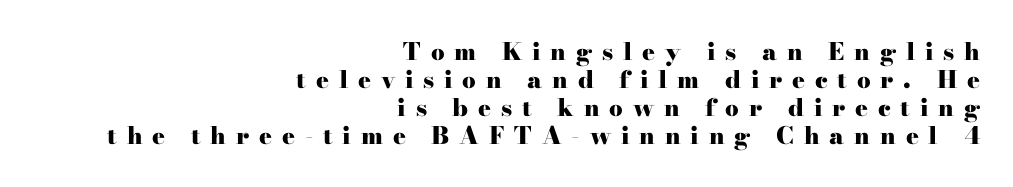
The axis of the letterforms is exactly vertical. The lines are quadded right. Type without underlining. Students, this is bold: see how much ink each stroke carries. The tracking jumps out immediately: characters are airy and widely separated.
